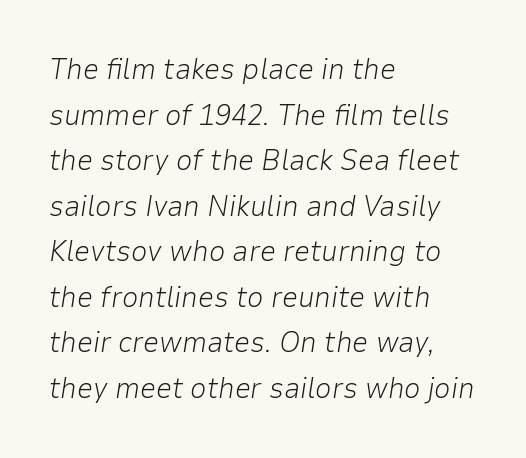
Q: Is the text bold? A: No.
Q: Is the text italic (slanted)? A: Yes, it leans right by about 9 degrees.
Q: Is the text underlined? A: No.
Q: How is the paragraph aligned? A: Left-aligned.
Q: Is the spacing between letters normal or unusually wide? A: Normal.
Q: Is the spacing between lines tight, normal or loose? A: Normal.
Q: Width (condensed, normal, or wide)? A: Normal.
Q: Stroke contrast? A: Low.
Q: x-height? A: Medium.
Q: Monospaced? A: No.
